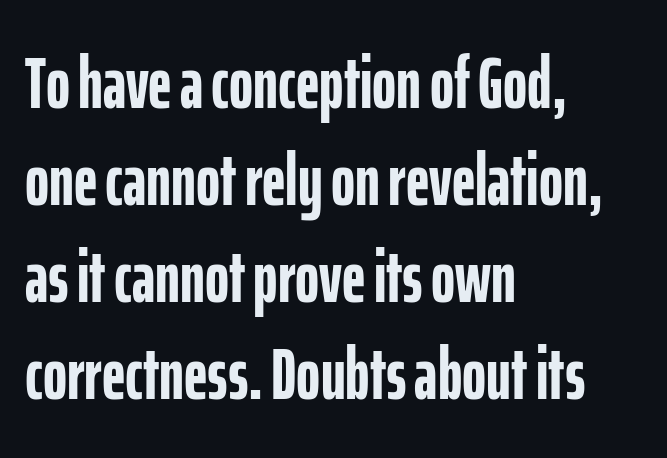
{"serif": "no", "italic": "no", "bold": "yes", "weight": "semibold", "width": "condensed", "stroke_contrast": "low", "x_height": "medium", "monospaced": "no", "underline": "no", "align": "left", "line_spacing": "normal", "line_spacing_ratio": 1.33, "letter_spacing": "normal", "letter_spacing_em": 0.0, "glyph_px": 73}
